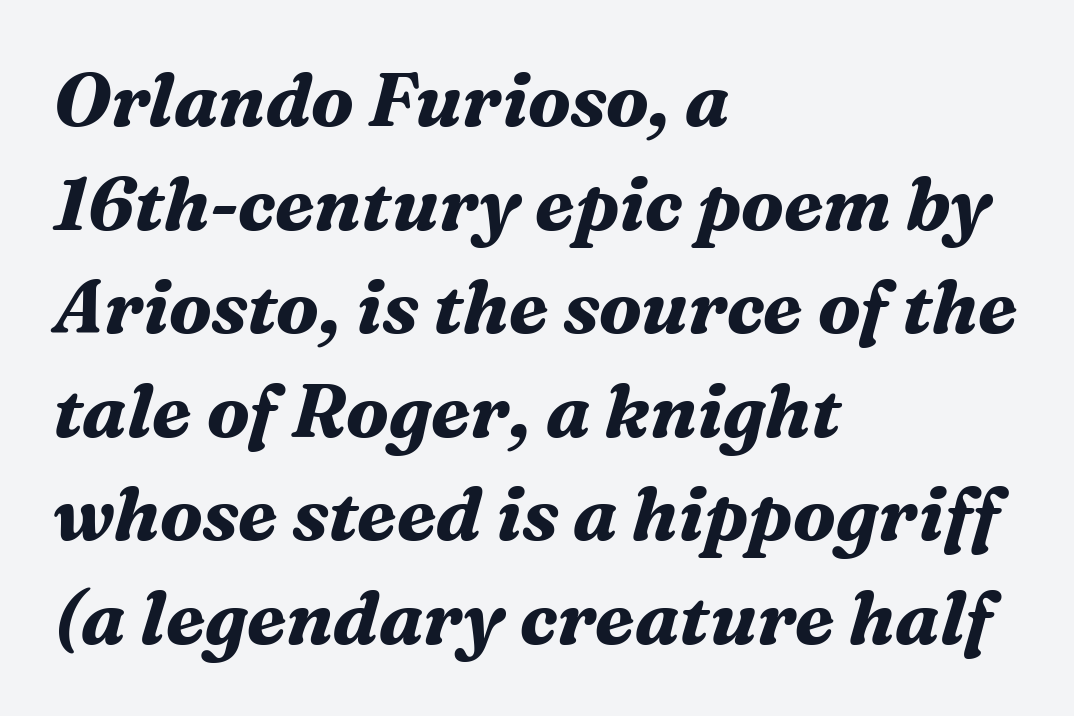
The image shows 74 px bold serif type, italic (leaning right); set left-aligned, normal line spacing (1.4x), normal letter spacing, not underlined; medium stroke contrast and a medium x-height.
